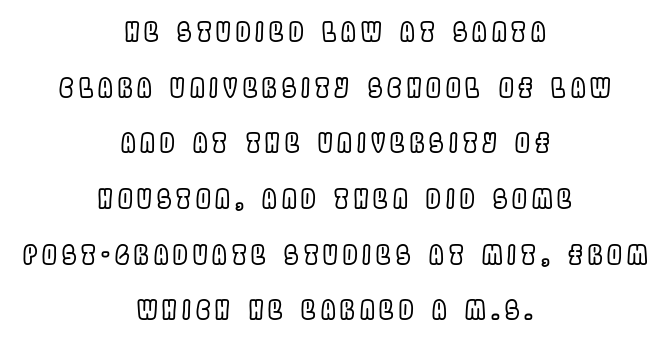
Q: Is the text italic (slanted)? A: No, it is upright.
Q: Is the text underlined? A: No.
Q: How is the paragraph aligned? A: Centered.
Q: Is the spacing between lines tight, normal or loose? A: Loose.
